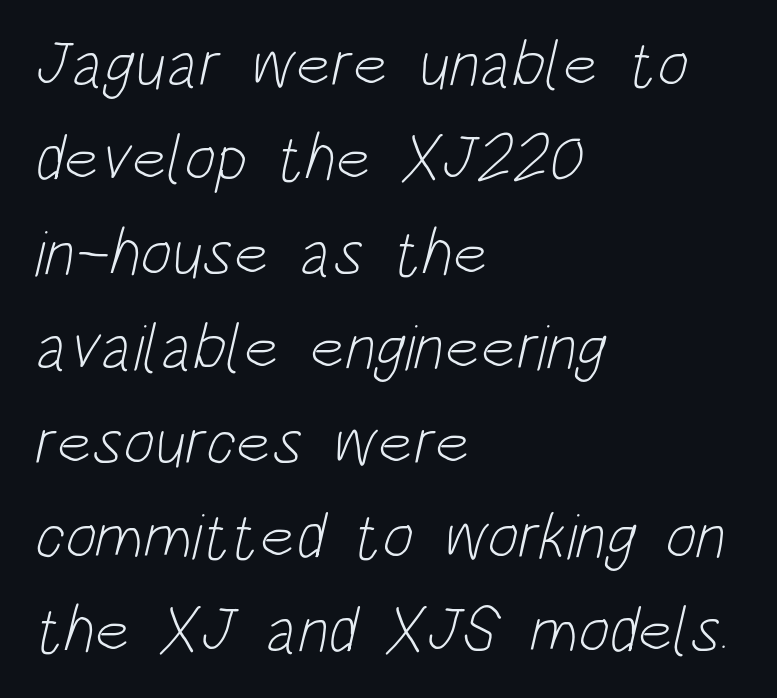
The image shows 66 px light, condensed sans-serif type; set left-aligned, normal line spacing (1.43x), normal letter spacing, not underlined; low stroke contrast and a large x-height.
